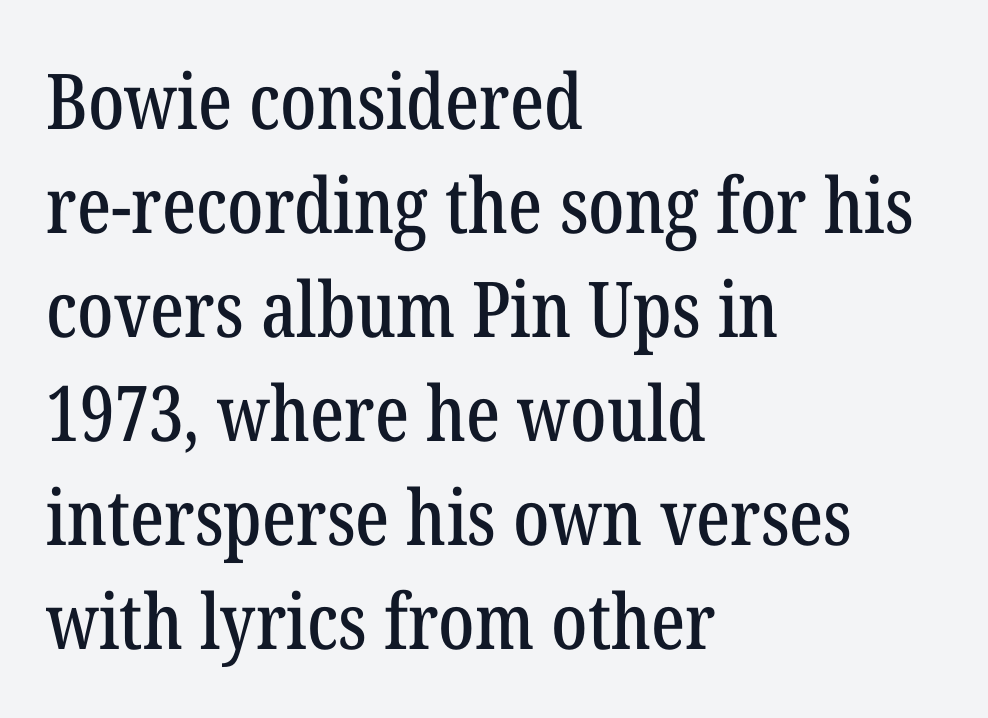
Observe the serifs anchoring each vertical stroke in this sample. The area under the type is left untouched. Looks like regular typesetting: each glyph gets only the width it needs. Horizontally, the lines are justified to the leading edge only. Glyph-to-glyph distance matches everyday printed text.
